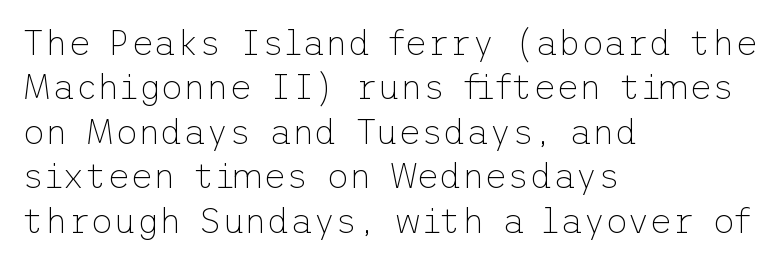
Notice how descenders clear the ascenders below comfortably — that's standard leading. This is the regular roman posture of the typeface. Horizontal alignment here is leftward, the default for most running prose. The cut favours lightness, reaching ordinary text weight at its darkest.
